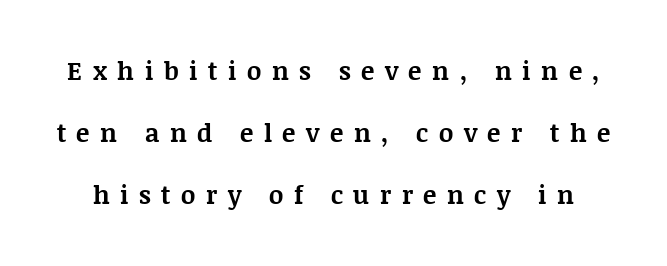
Q: Is the text bold? A: Yes.
Q: Is the text italic (slanted)? A: No, it is upright.
Q: Is the text underlined? A: No.
Q: Is the spacing between letters normal or unusually wide? A: Unusually wide.
Q: Is the spacing between lines tight, normal or loose? A: Loose.
